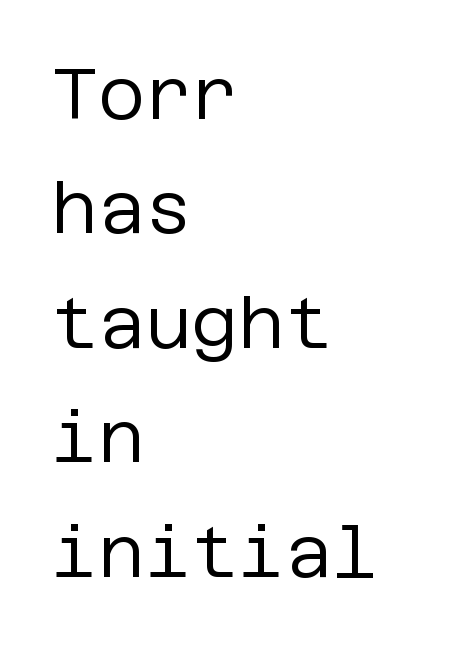
The rendering anchors every line to the left-hand side. Glyph-to-glyph distance matches everyday printed text. Every character sits straight up, as roman type does. Evenly set lines give the paragraph a standard silhouette.
